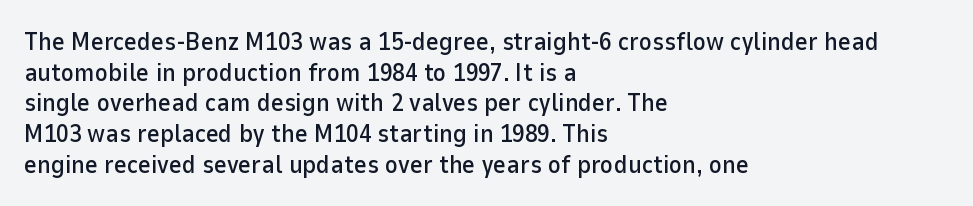
Q: Is the text italic (slanted)? A: No, it is upright.
Q: Is the text underlined? A: No.
Q: How is the paragraph aligned? A: Left-aligned.
Q: Is the spacing between letters normal or unusually wide? A: Normal.
